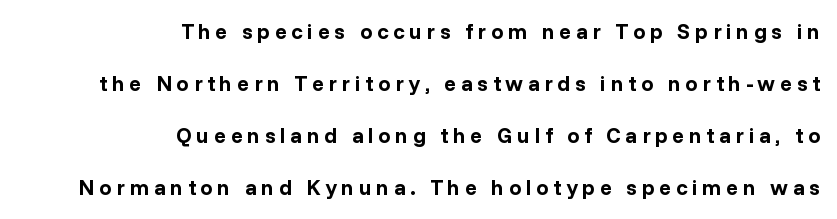
The image shows 22 px bold type, upright; set right-aligned, loose line spacing (2.37x), unusually wide letter spacing (+0.21 em), not underlined.
